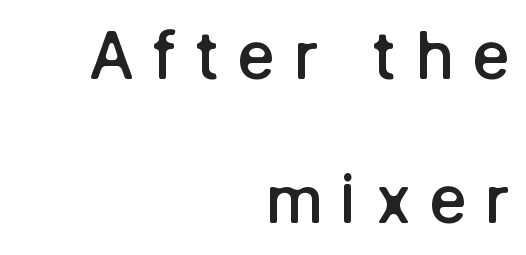
The image shows 65 px semibold sans-serif type, upright; set right-aligned, loose line spacing (2.21x), unusually wide letter spacing (+0.28 em), not underlined; low stroke contrast and a medium x-height.
